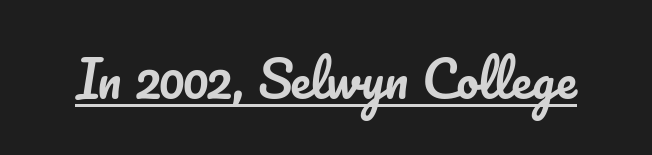
{"width": "normal", "stroke_contrast": "low", "x_height": "small", "monospaced": "no", "underline": "yes", "letter_spacing": "normal", "letter_spacing_em": 0.0, "glyph_px": 50}
